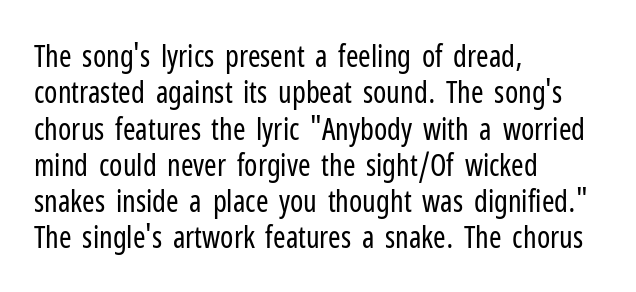
Q: Is the text bold? A: No.
Q: Is the text italic (slanted)? A: No, it is upright.
Q: Is the typeface a serif or a sans-serif typeface? A: Sans-serif.
Q: Is the text underlined? A: No.
Q: How is the paragraph aligned? A: Left-aligned.
Q: Is the spacing between letters normal or unusually wide? A: Normal.
Q: Width (condensed, normal, or wide)? A: Condensed.
Q: Stroke contrast? A: Low.
Q: x-height? A: Medium.
Q: Monospaced? A: No.
